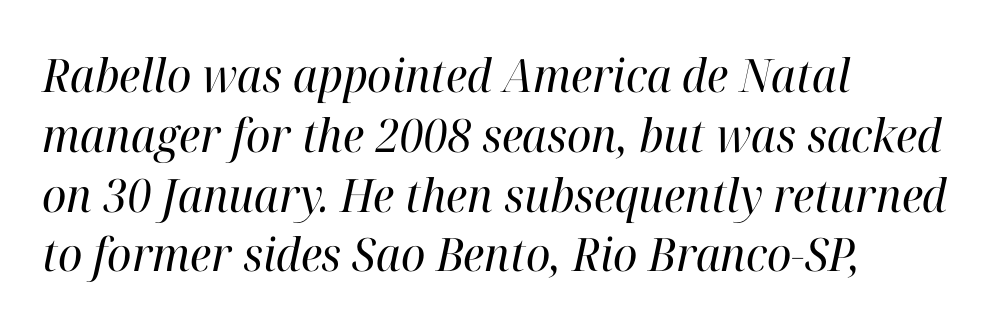
Small tapered or slab feet sit at the stroke ends, so this counts as serif. Ink coverage per letter is moderate at most. Is the letter spacing exaggerated? No — it looks like the ordinary default. Only glyphs here, with clear space below each row. Typeset ragged right — the left edge is the straight one. A typesetter would call this proportional, since set widths differ per character.
